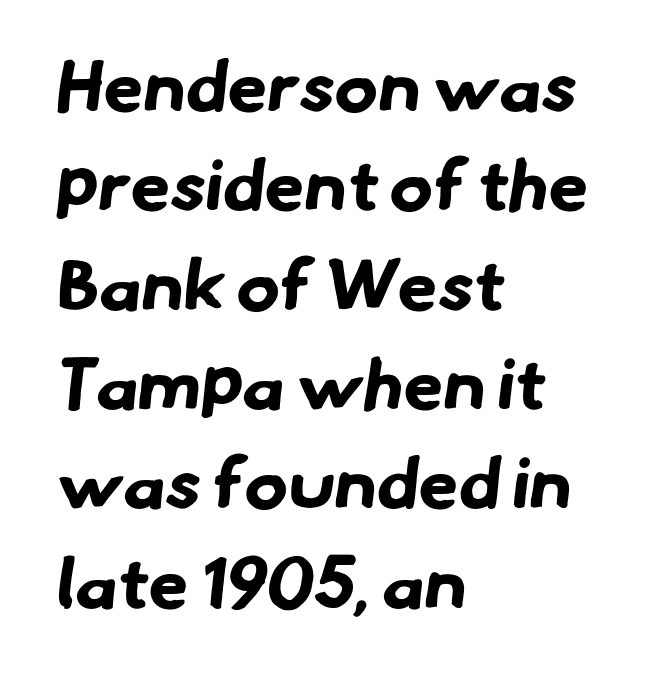
The image shows 72 px bold sans-serif type; set left-aligned, normal line spacing (1.38x), normal letter spacing, not underlined; low stroke contrast and a small x-height.
